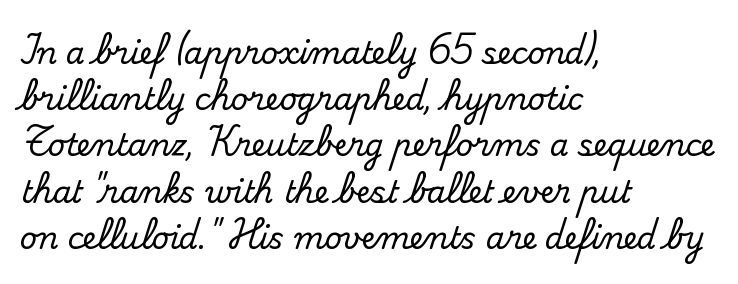
The rendering keeps characters at their native spacing. Line beginnings align vertically; line endings do not. Rule under the text: the space is simply empty.
